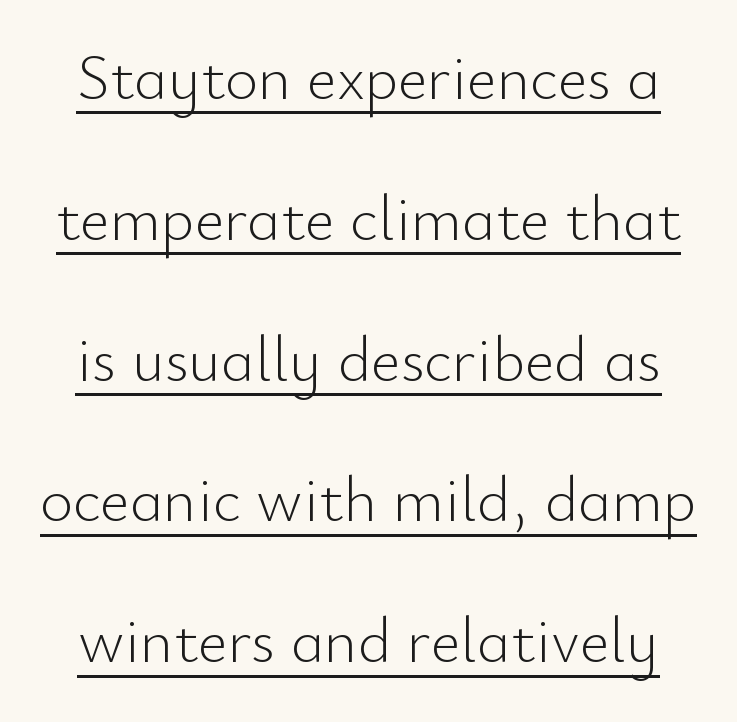
Is there any slant? The stems are plumb. The passage shown is typeset with a sans-serif family. Does a line run under the words? Yes, clearly. The strokes carry an ordinary text weight at most. Students, note that the glyphs here touch the page at normal intervals. Quick note: interline space is abundant.
